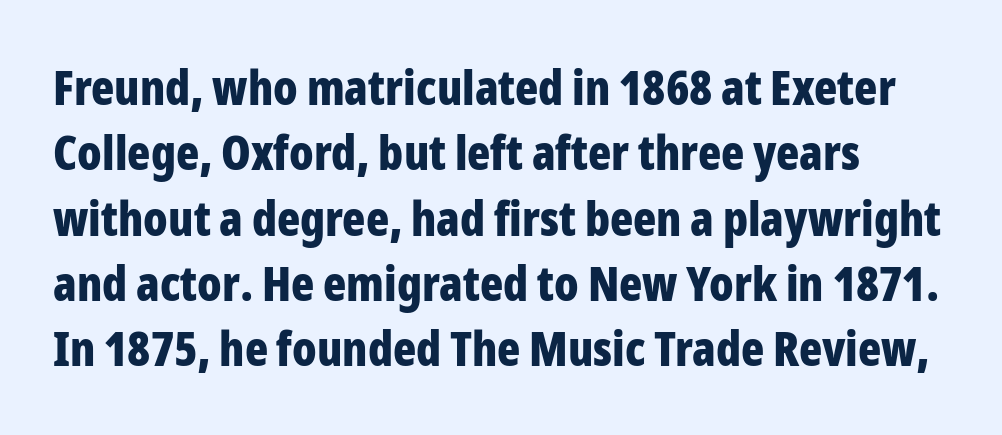
Leading: standard. Descenders hang freely into open space. These lines are rendered in a variable-pitch font. No feet cap the strokes, marking this as sans-serif type. In terms of weight, the rendering is a true, heavy bold.
